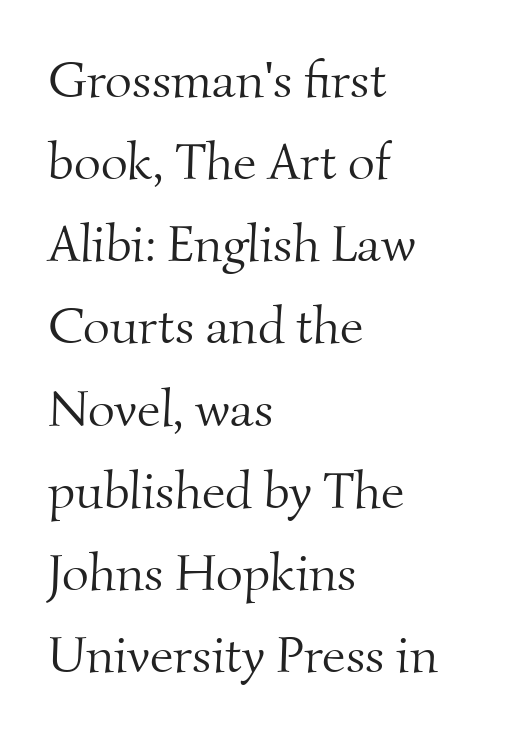
Q: Is the text bold? A: No.
Q: Is the typeface a serif or a sans-serif typeface? A: Serif.
Q: Is the text underlined? A: No.
Q: How is the paragraph aligned? A: Left-aligned.
Q: Is the spacing between letters normal or unusually wide? A: Normal.
Q: Is the spacing between lines tight, normal or loose? A: Normal.
Q: Width (condensed, normal, or wide)? A: Normal.
Q: Stroke contrast? A: Medium.
Q: x-height? A: Small.
Q: Monospaced? A: No.
